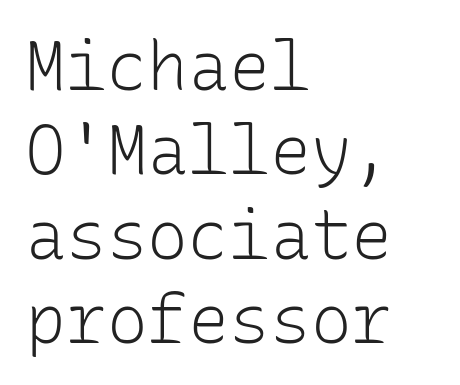
Q: Is the text bold? A: No.
Q: Is the text italic (slanted)? A: No, it is upright.
Q: Is the typeface a serif or a sans-serif typeface? A: Sans-serif.
Q: Is the text underlined? A: No.
Q: How is the paragraph aligned? A: Left-aligned.
Q: Is the spacing between letters normal or unusually wide? A: Normal.
Q: Width (condensed, normal, or wide)? A: Normal.
Q: Stroke contrast? A: Low.
Q: x-height? A: Medium.
Q: Monospaced? A: Yes.
